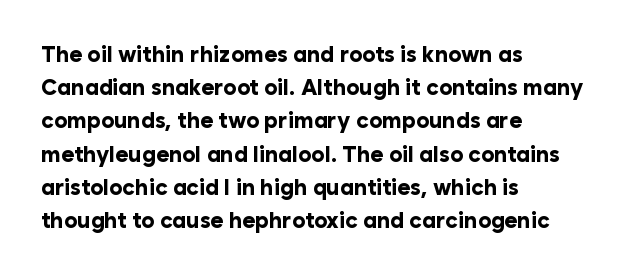
Leading matches the norm, producing a regular column. The area under the type is left untouched. Does extra space separate the letters? No, they use regular spacing. These lines were composed using upright roman letters.
